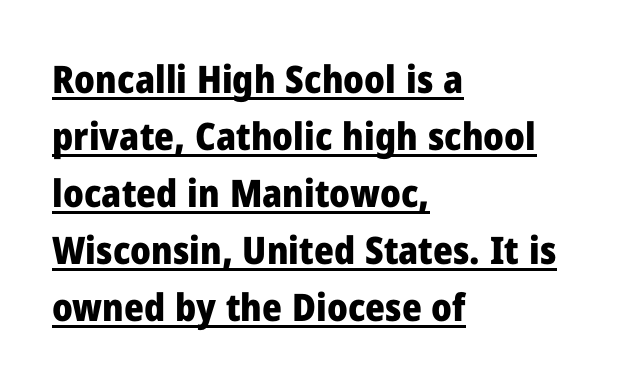
Nothing sits at the stroke ends, so this counts as sans-serif. The letters stand straight up with perfectly vertical stems. This is underlined copy, the kind a proofreader might mark for attention. Students, note that the glyphs here touch the page at normal intervals. If you drew a ruler down the left edge, every line would touch it. Emphasis by weight is at full strength: bold.
